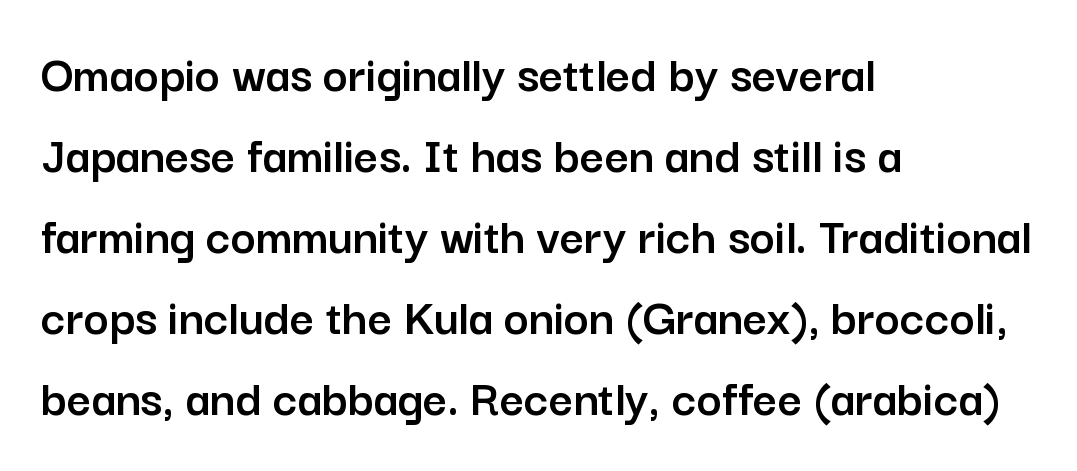
{"serif": "no", "italic": "no", "width": "normal", "stroke_contrast": "low", "x_height": "medium", "monospaced": "no", "underline": "no", "align": "left", "line_spacing": "normal", "line_spacing_ratio": 1.53, "letter_spacing": "normal", "letter_spacing_em": 0.0, "glyph_px": 53}
